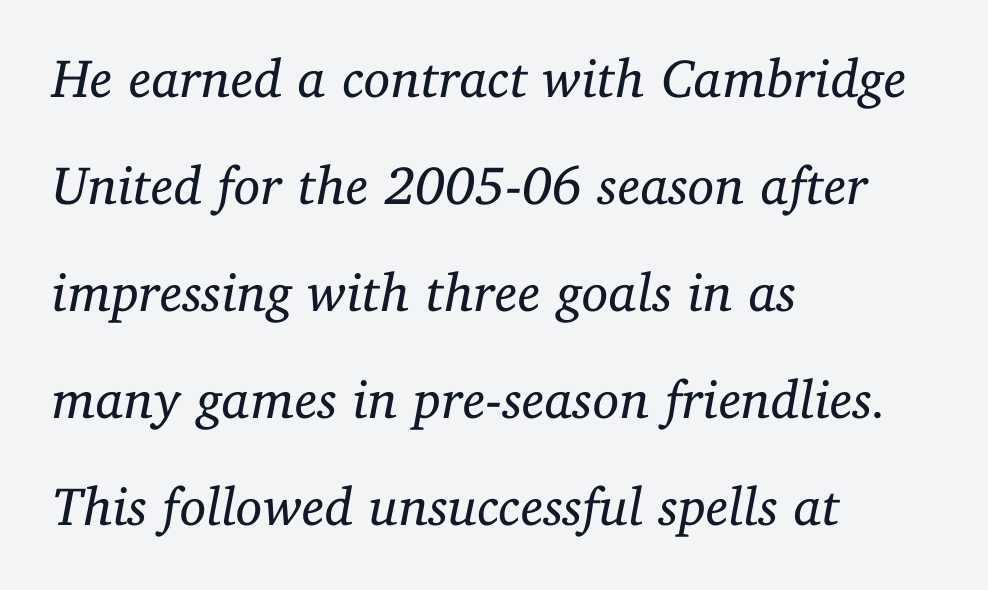
Q: Is the text bold? A: No.
Q: Is the text italic (slanted)? A: Yes, it leans right by about 11 degrees.
Q: Is the typeface a serif or a sans-serif typeface? A: Serif.
Q: Is the text underlined? A: No.
Q: How is the paragraph aligned? A: Left-aligned.
Q: Is the spacing between letters normal or unusually wide? A: Normal.
Q: Is the spacing between lines tight, normal or loose? A: Loose.
Q: Width (condensed, normal, or wide)? A: Normal.
Q: Stroke contrast? A: Low.
Q: x-height? A: Medium.
Q: Monospaced? A: No.
